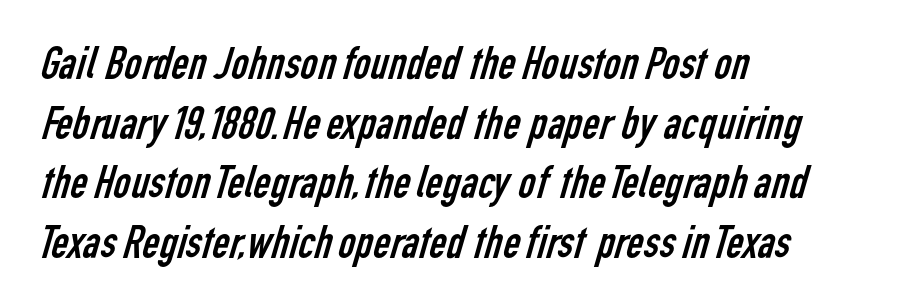
The letters sit at their default tracking, neither squeezed nor spread. One glance says typical: line gaps are just what's usual. Note the varied advance widths — an 'i' is clearly narrower than an 'm'. No letter is thick-stroked: the sample isn't bold. To sum up the face: it is a sans, with no serifs. The lines are quadded left.
